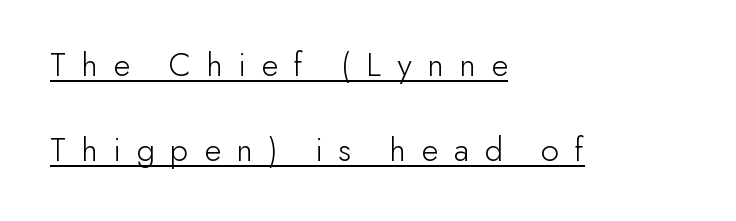
The image shows 35 px light sans-serif type, upright; set left-aligned, loose line spacing (2.42x), unusually wide letter spacing (+0.45 em), underlined; low stroke contrast and a small x-height.
